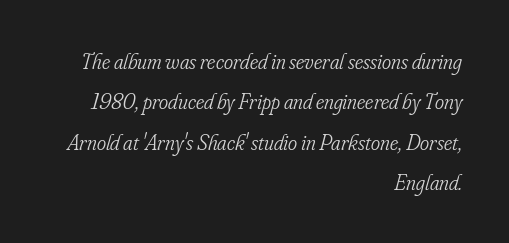
The image shows 22 px text type, italic (leaning right); set right-aligned, line spacing 1.83x, normal letter spacing, not underlined.
